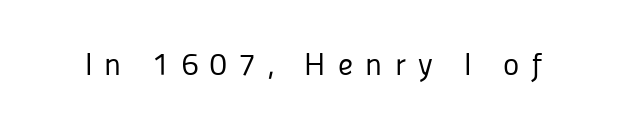
Q: Is the text bold? A: No.
Q: Is the text italic (slanted)? A: No, it is upright.
Q: Is the typeface a serif or a sans-serif typeface? A: Sans-serif.
Q: Is the text underlined? A: No.
Q: Is the spacing between letters normal or unusually wide? A: Unusually wide.
Q: Width (condensed, normal, or wide)? A: Normal.
Q: Stroke contrast? A: Low.
Q: x-height? A: Medium.
Q: Monospaced? A: No.
